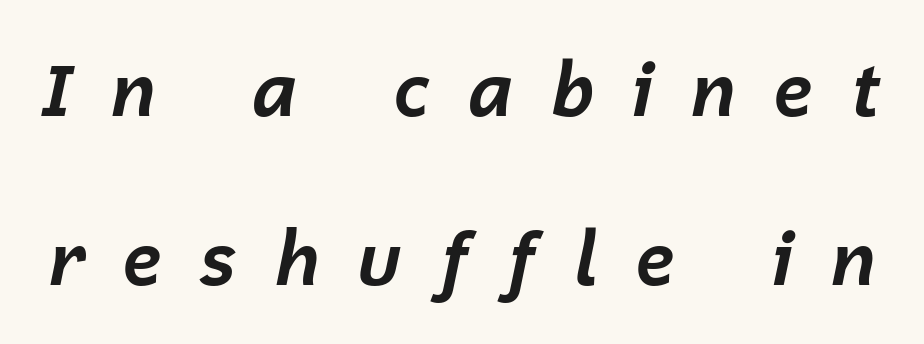
Q: Is the text bold? A: Yes.
Q: Is the text italic (slanted)? A: Yes, it leans right by about 12 degrees.
Q: Is the text underlined? A: No.
Q: Is the spacing between letters normal or unusually wide? A: Unusually wide.
Q: Is the spacing between lines tight, normal or loose? A: Loose.
Q: Width (condensed, normal, or wide)? A: Normal.
Q: Stroke contrast? A: Low.
Q: x-height? A: Medium.
Q: Monospaced? A: No.
